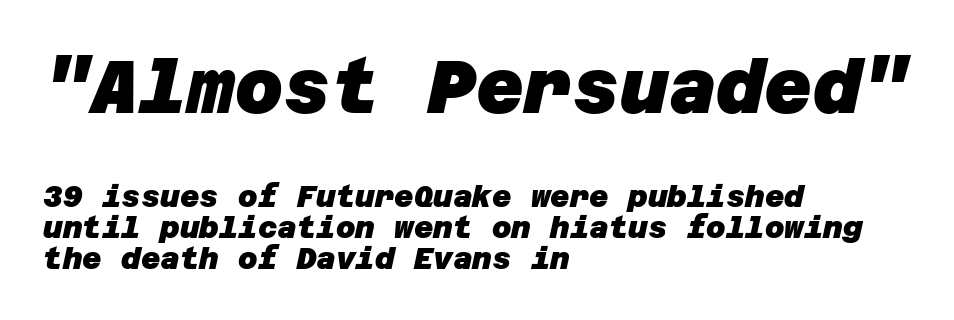
The image shows 74 px heavy sans-serif type; set left-aligned, tight line spacing (1.03x), normal letter spacing, not underlined; the first (top) block is 2.47x larger; low stroke contrast and a large x-height.
